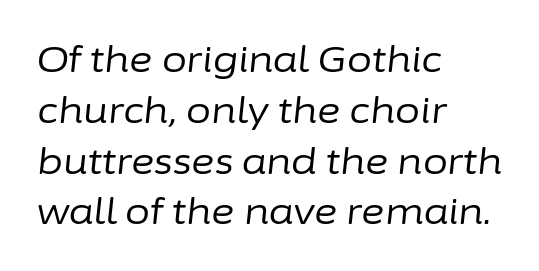
Q: Is the text bold? A: No.
Q: Is the text italic (slanted)? A: Yes, it leans right by about 6 degrees.
Q: Is the text underlined? A: No.
Q: How is the paragraph aligned? A: Left-aligned.
Q: Is the spacing between letters normal or unusually wide? A: Normal.
Q: Is the spacing between lines tight, normal or loose? A: Normal.
Q: Width (condensed, normal, or wide)? A: Normal.
Q: Stroke contrast? A: Low.
Q: x-height? A: Medium.
Q: Monospaced? A: No.
